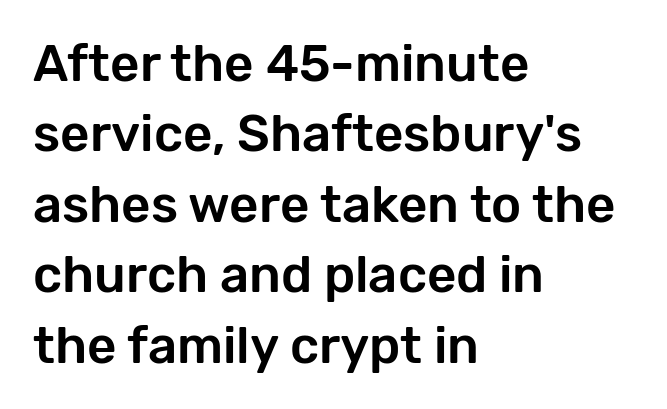
Q: Is the text italic (slanted)? A: No, it is upright.
Q: Is the typeface a serif or a sans-serif typeface? A: Sans-serif.
Q: Is the text underlined? A: No.
Q: How is the paragraph aligned? A: Left-aligned.
Q: Is the spacing between letters normal or unusually wide? A: Normal.
Q: Is the spacing between lines tight, normal or loose? A: Normal.
Q: Width (condensed, normal, or wide)? A: Normal.
Q: Stroke contrast? A: Low.
Q: x-height? A: Medium.
Q: Monospaced? A: No.
